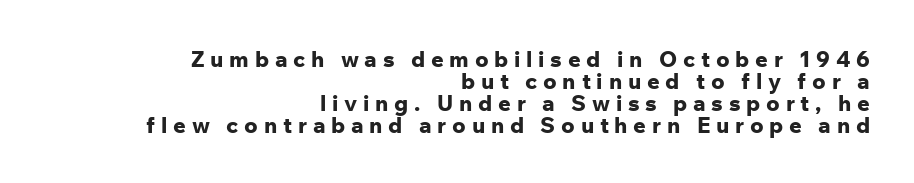
Q: Is the text bold? A: Yes.
Q: Is the text italic (slanted)? A: No, it is upright.
Q: Is the text underlined? A: No.
Q: How is the paragraph aligned? A: Right-aligned.
Q: Is the spacing between letters normal or unusually wide? A: Unusually wide.
Q: Is the spacing between lines tight, normal or loose? A: Tight.
